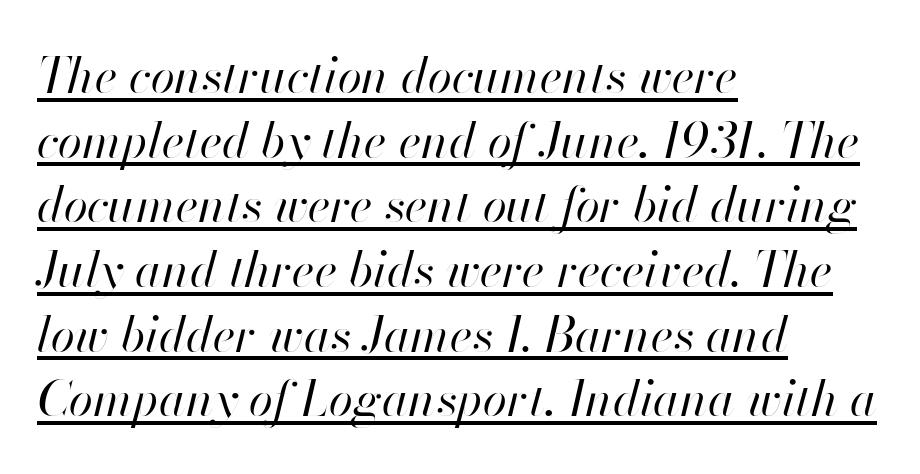
Q: Is the text bold? A: No.
Q: Is the text italic (slanted)? A: Yes, it leans right by about 13 degrees.
Q: Is the text underlined? A: Yes.
Q: How is the paragraph aligned? A: Left-aligned.
Q: Is the spacing between letters normal or unusually wide? A: Normal.
Q: Is the spacing between lines tight, normal or loose? A: Normal.
Q: Width (condensed, normal, or wide)? A: Normal.
Q: Stroke contrast? A: High.
Q: x-height? A: Small.
Q: Monospaced? A: No.
